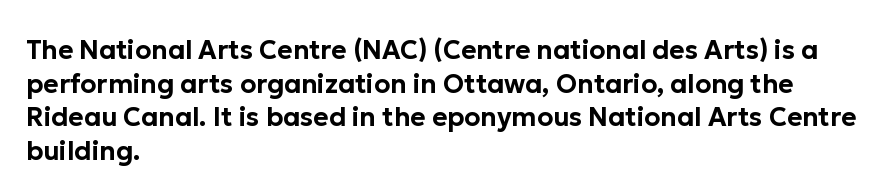
{"italic": "no", "underline": "no", "align": "left", "line_spacing": "normal", "line_spacing_ratio": 1.29, "letter_spacing": "normal", "letter_spacing_em": 0.0, "glyph_px": 26}
